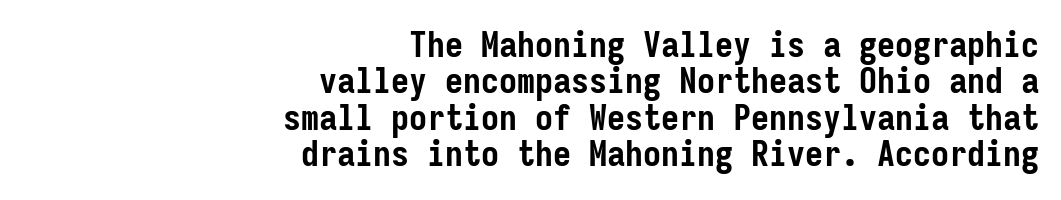
The image shows 36 px semibold, condensed sans-serif type, upright, monospaced; set right-aligned, tight line spacing (1.01x), normal letter spacing, not underlined; low stroke contrast and a medium x-height.
